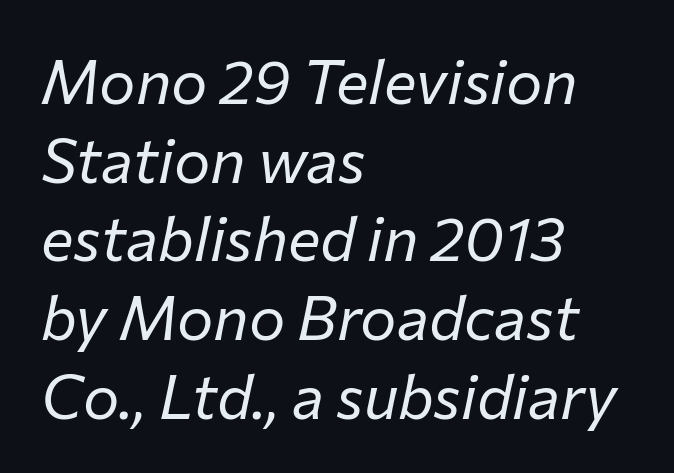
The image shows 61 px regular-weight type, italic (leaning right); set left-aligned, normal line spacing (1.29x), normal letter spacing, not underlined; low stroke contrast and a medium x-height.
